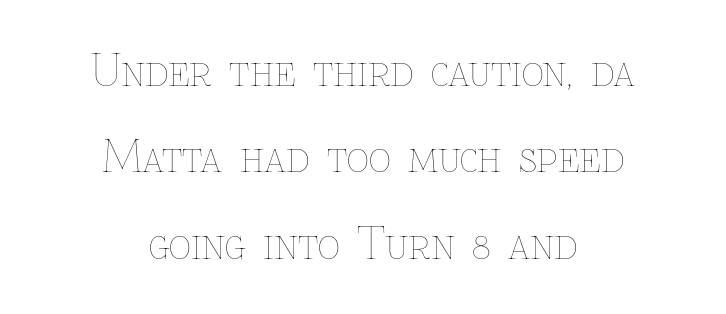
The image shows 43 px thin type, upright; set centered, loose line spacing (2.01x), normal letter spacing, not underlined; low stroke contrast and a medium x-height.
